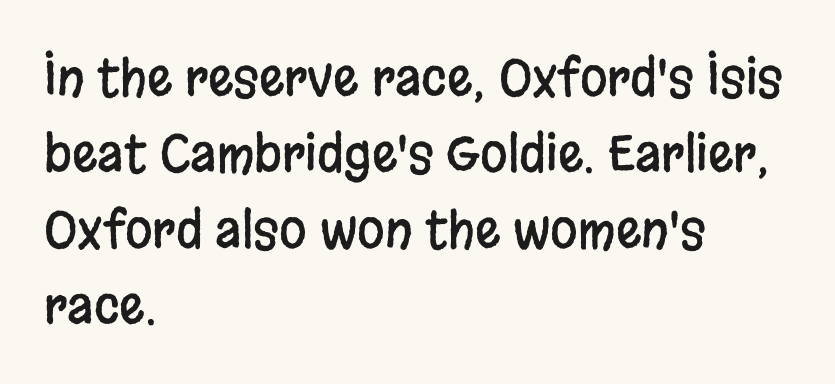
{"serif": "no", "italic": "no", "width": "condensed", "stroke_contrast": "low", "x_height": "large", "monospaced": "no", "underline": "no", "align": "left", "line_spacing": "normal", "line_spacing_ratio": 1.52, "letter_spacing": "normal", "letter_spacing_em": 0.0, "glyph_px": 50}
